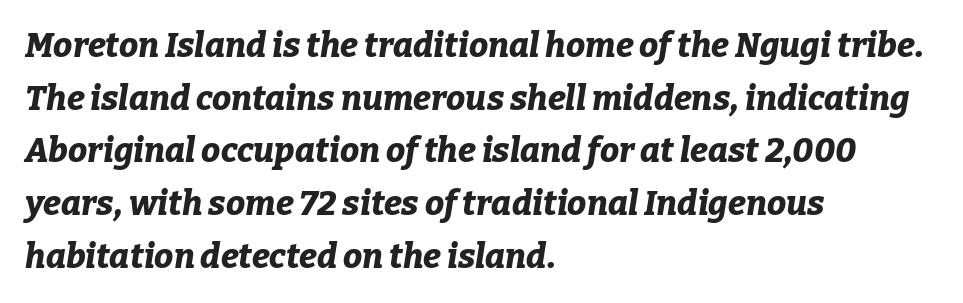
{"italic": "yes", "lean": "right", "slant_degrees": 9, "bold": "yes", "weight": "bold", "width": "normal", "stroke_contrast": "low", "x_height": "medium", "monospaced": "no", "underline": "no", "align": "left", "line_spacing": "normal", "line_spacing_ratio": 1.55, "letter_spacing": "normal", "letter_spacing_em": 0.0, "glyph_px": 34}
